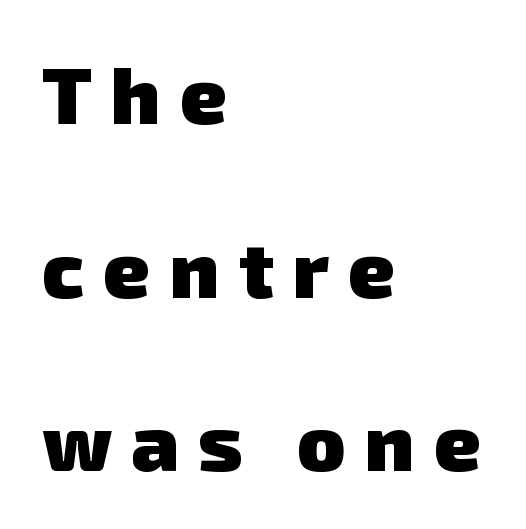
Nope, no serifs anywhere on these letters. Caption: expanded tracking, letters set apart. The strip under each line holds only bare page. The sample has been set heavy, in full bold.
